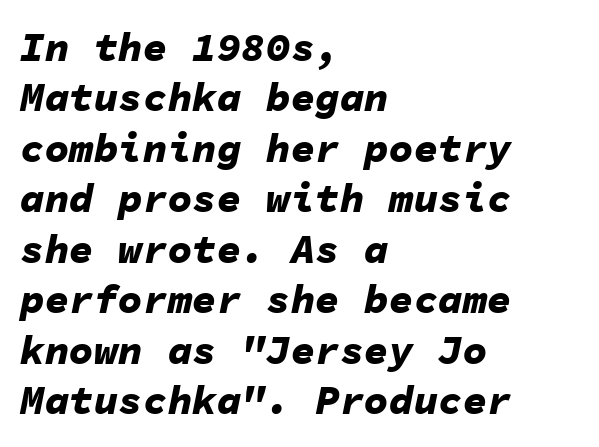
The image shows 41 px bold type, italic (leaning right), monospaced; set left-aligned, line spacing 1.23x, normal letter spacing, not underlined; low stroke contrast and a medium x-height.
